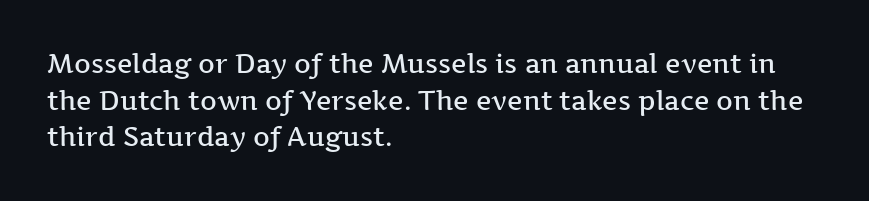
{"italic": "no", "bold": "semi", "underline": "no", "align": "left", "line_spacing": "normal", "line_spacing_ratio": 1.41, "letter_spacing": "normal", "letter_spacing_em": 0.0, "glyph_px": 26}
